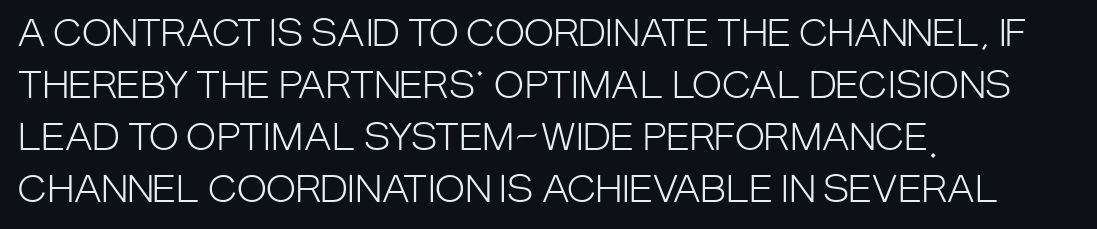
These lines were composed using upright roman letters. These lines sit exactly where default settings would place them. Check where the strokes stop: nothing finishes them off — pure sans. Layout note: lines flush left. Type without underlining. Students, note that the glyphs here touch the page at normal intervals.
